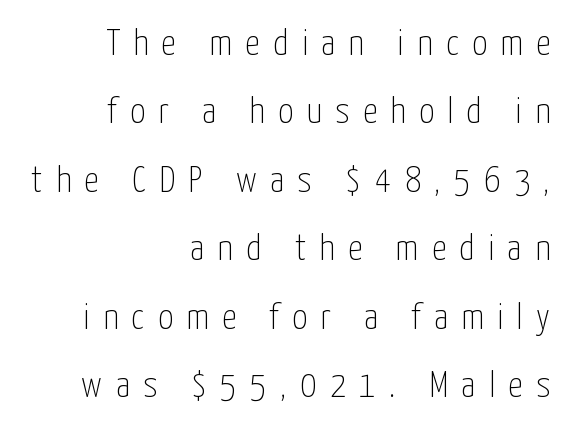
Varying glyph widths throughout — classic text-font behaviour. Honestly, there is no underline to notice here at all. Unlike a traditional serif, this face leaves its strokes unadorned. The passage shown has open, widely tracked lettering throughout.
